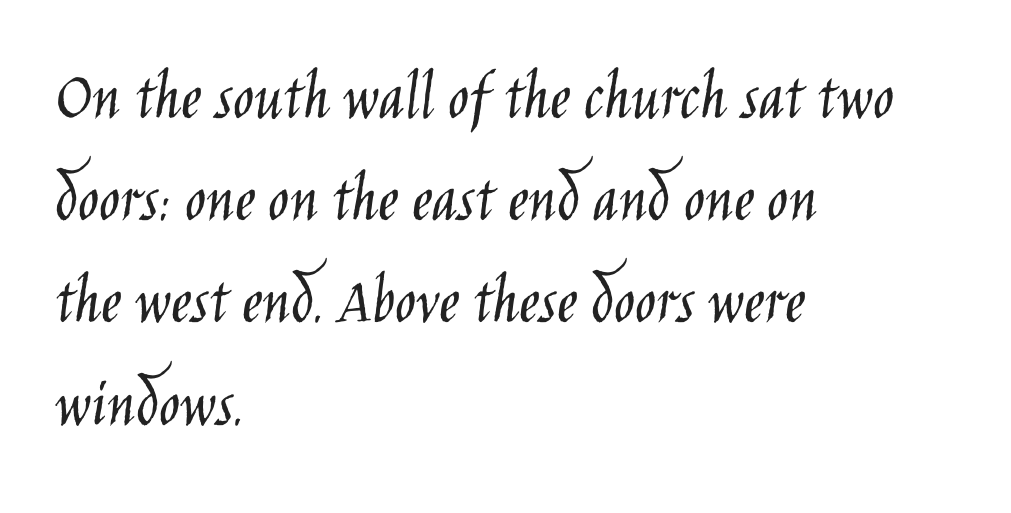
This sample keeps an unexceptional amount of space between lines. Tracking here is standard; glyphs follow each other at the usual distance. Regarding serifs, this sample does without them. The strip under each line holds only bare page. Stems here are at most as thick as an everyday book face.
